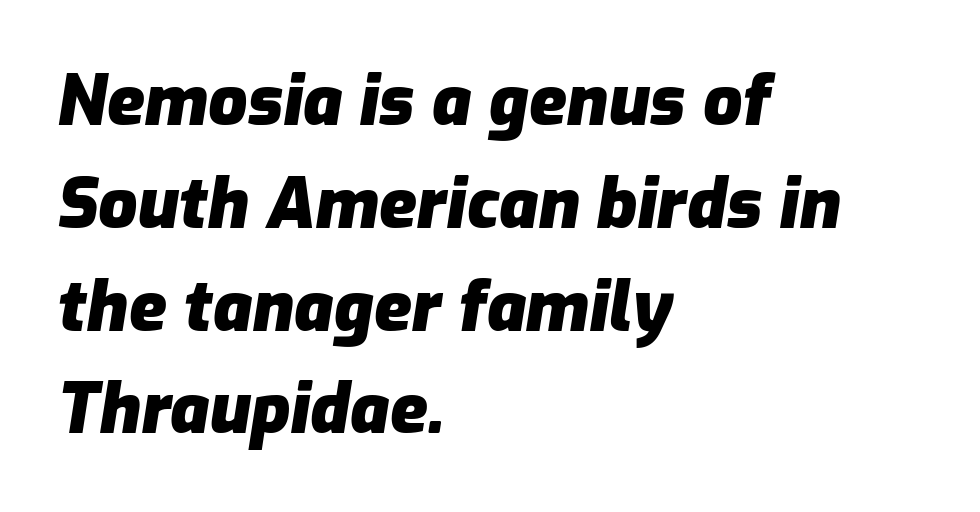
{"italic": "yes", "lean": "right", "slant_degrees": 9, "bold": "yes", "weight": "heavy", "width": "normal", "stroke_contrast": "low", "x_height": "medium", "monospaced": "no", "underline": "no", "align": "left", "line_spacing": "normal", "line_spacing_ratio": 1.49, "letter_spacing": "normal", "letter_spacing_em": 0.0, "glyph_px": 69}
